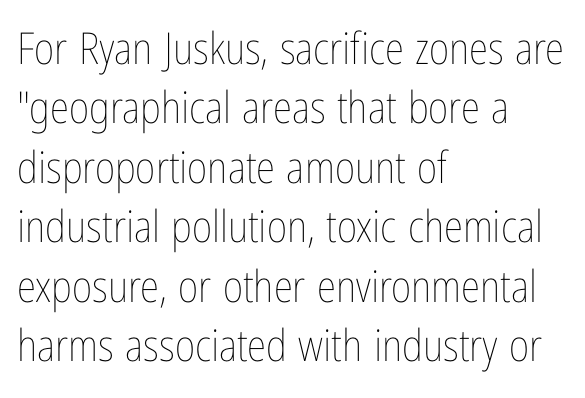
Q: Is the text bold? A: No.
Q: Is the text italic (slanted)? A: No, it is upright.
Q: Is the text underlined? A: No.
Q: How is the paragraph aligned? A: Left-aligned.
Q: Is the spacing between letters normal or unusually wide? A: Normal.
Q: Is the spacing between lines tight, normal or loose? A: Normal.
Q: Width (condensed, normal, or wide)? A: Condensed.
Q: Stroke contrast? A: Low.
Q: x-height? A: Medium.
Q: Monospaced? A: No.
